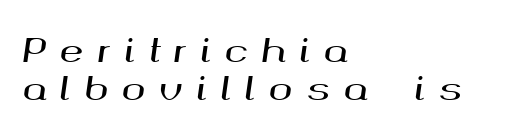
The image shows 32 px wide type, italic (leaning right); set left-aligned, line spacing 1.18x, unusually wide letter spacing (+0.42 em), not underlined; medium stroke contrast and a medium x-height.
